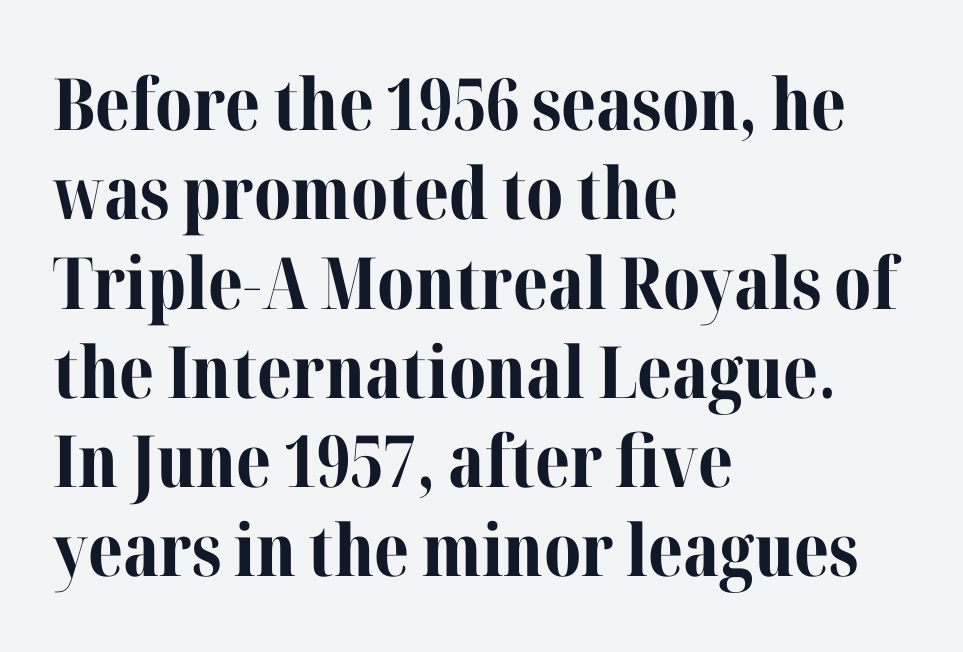
Q: Is the text bold? A: Yes.
Q: Is the text italic (slanted)? A: No, it is upright.
Q: Is the typeface a serif or a sans-serif typeface? A: Serif.
Q: Is the text underlined? A: No.
Q: How is the paragraph aligned? A: Left-aligned.
Q: Is the spacing between letters normal or unusually wide? A: Normal.
Q: Width (condensed, normal, or wide)? A: Normal.
Q: Stroke contrast? A: Medium.
Q: x-height? A: Medium.
Q: Monospaced? A: No.
